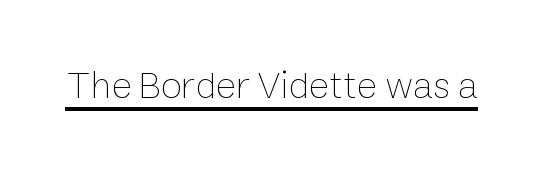
Q: Is the text bold? A: No.
Q: Is the text italic (slanted)? A: No, it is upright.
Q: Is the text underlined? A: Yes.
Q: Is the spacing between letters normal or unusually wide? A: Normal.
Q: Width (condensed, normal, or wide)? A: Normal.
Q: Stroke contrast? A: Low.
Q: x-height? A: Medium.
Q: Monospaced? A: No.
